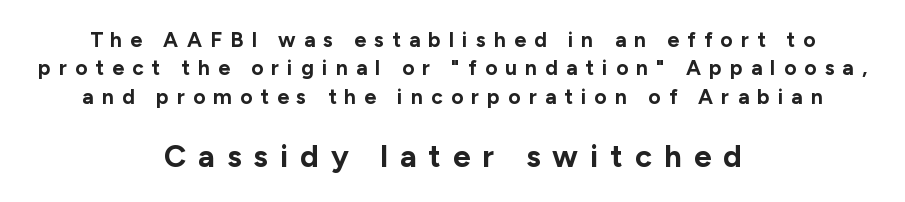
Which margin do the lines hug? Neither — every line sits in the middle. This is roman type, the default non-slanted kind. How are the letters spaced? Widely, with obvious added tracking. A typesetter would call this proportional, since set widths differ per character. The lines sit at an ordinary, default distance from one another. The later block is typeset at a bigger size than the earlier block.
